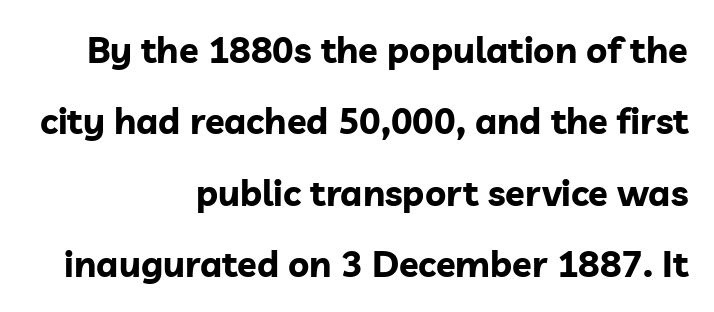
The image shows 36 px bold sans-serif type, upright; set right-aligned, loose line spacing (1.98x), normal letter spacing, not underlined; low stroke contrast and a medium x-height.
